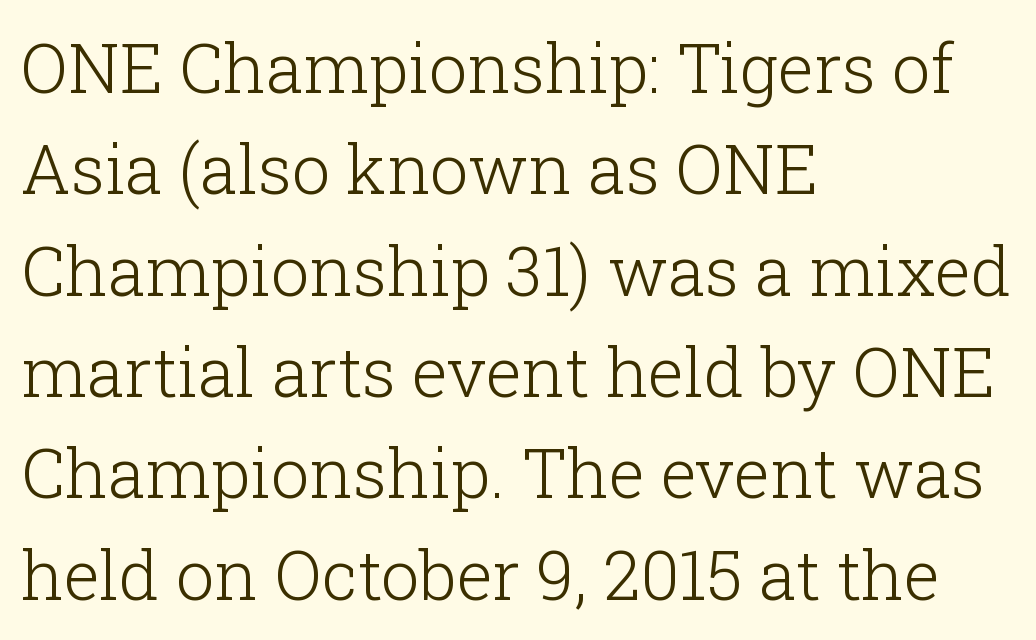
Q: Is the text bold? A: No.
Q: Is the text italic (slanted)? A: No, it is upright.
Q: Is the typeface a serif or a sans-serif typeface? A: Serif.
Q: Is the text underlined? A: No.
Q: How is the paragraph aligned? A: Left-aligned.
Q: Is the spacing between letters normal or unusually wide? A: Normal.
Q: Is the spacing between lines tight, normal or loose? A: Normal.
Q: Width (condensed, normal, or wide)? A: Normal.
Q: Stroke contrast? A: Low.
Q: x-height? A: Medium.
Q: Monospaced? A: No.
